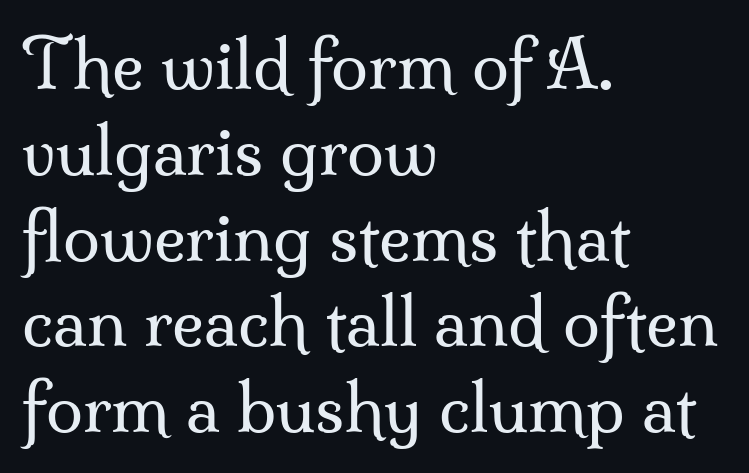
{"serif": "yes", "italic": "no", "bold": "no", "weight": "regular", "width": "normal", "stroke_contrast": "medium", "x_height": "small", "monospaced": "no", "underline": "no", "align": "left", "line_spacing": "normal", "line_spacing_ratio": 1.28, "letter_spacing": "normal", "letter_spacing_em": 0.0, "glyph_px": 67}
